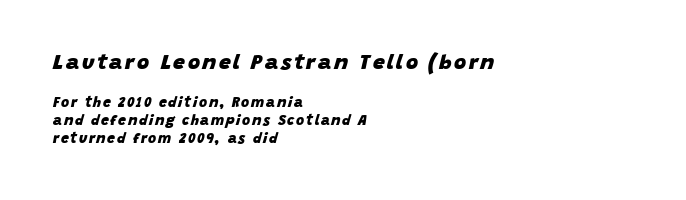
Q: Is the text bold? A: Yes.
Q: Is the text italic (slanted)? A: Yes, it leans right by about 15 degrees.
Q: Is the text underlined? A: No.
Q: How is the paragraph aligned? A: Left-aligned.
Q: Is the spacing between lines tight, normal or loose? A: Normal.
Q: Which block of text is set in a larger size, the first (top) or the second (bottom)? A: The first (top) one.
